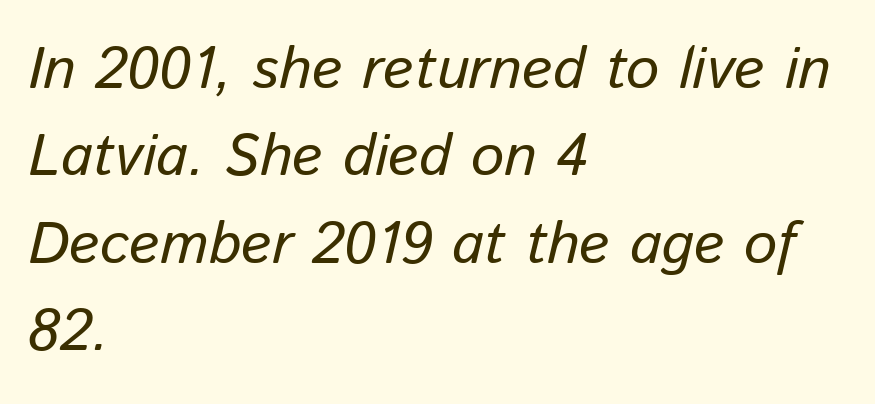
The image shows 59 px text type, italic (leaning right); set left-aligned, normal line spacing (1.48x), normal letter spacing, not underlined; low stroke contrast and a medium x-height.
